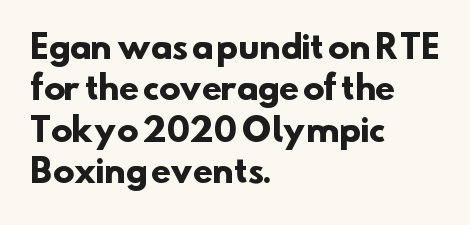
Serif or sans? Sans — the stroke terminals are bare. Strong, thick strokes mark this as bold type. Nobody touched the tracking dial on this one. Here the designer chose a conventional face with non-uniform glyph widths.
